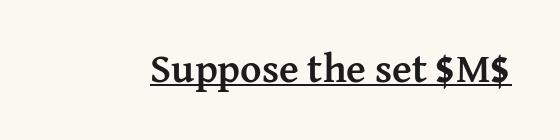
These lines are rendered in a variable-pitch font. Caption: standard tracking, unaltered. The specimen includes a rule beneath the text block's lines. This is heavy type, rendered in bold. No italicization has been applied; the sample stays upright.
